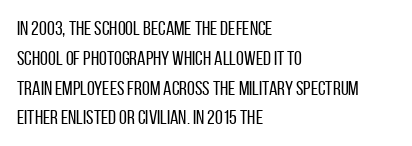
Q: Is the text bold? A: No.
Q: Is the text italic (slanted)? A: No, it is upright.
Q: Is the text underlined? A: No.
Q: How is the paragraph aligned? A: Left-aligned.
Q: Is the spacing between letters normal or unusually wide? A: Normal.
Q: Is the spacing between lines tight, normal or loose? A: Normal.
